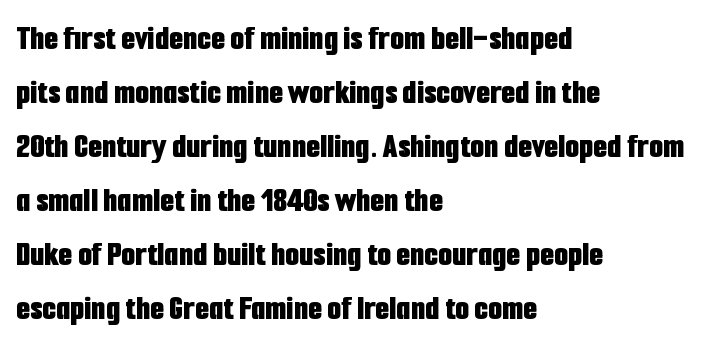
{"serif": "no", "italic": "no", "bold": "yes", "weight": "bold", "width": "condensed", "stroke_contrast": "low", "x_height": "medium", "monospaced": "no", "underline": "no", "align": "left", "line_spacing": "normal", "line_spacing_ratio": 1.5, "letter_spacing": "normal", "letter_spacing_em": 0.0, "glyph_px": 36}
